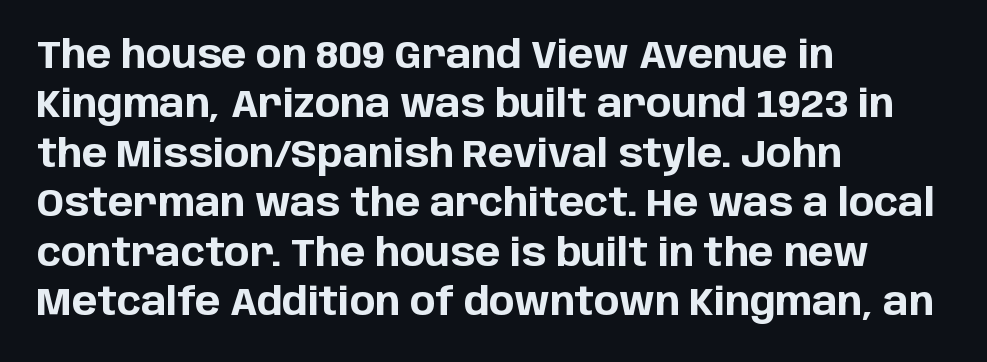
Q: Is the text bold? A: Yes.
Q: Is the text italic (slanted)? A: No, it is upright.
Q: Is the typeface a serif or a sans-serif typeface? A: Sans-serif.
Q: Is the text underlined? A: No.
Q: How is the paragraph aligned? A: Left-aligned.
Q: Is the spacing between letters normal or unusually wide? A: Normal.
Q: Is the spacing between lines tight, normal or loose? A: Normal.
Q: Width (condensed, normal, or wide)? A: Normal.
Q: Stroke contrast? A: Low.
Q: x-height? A: Large.
Q: Monospaced? A: No.
